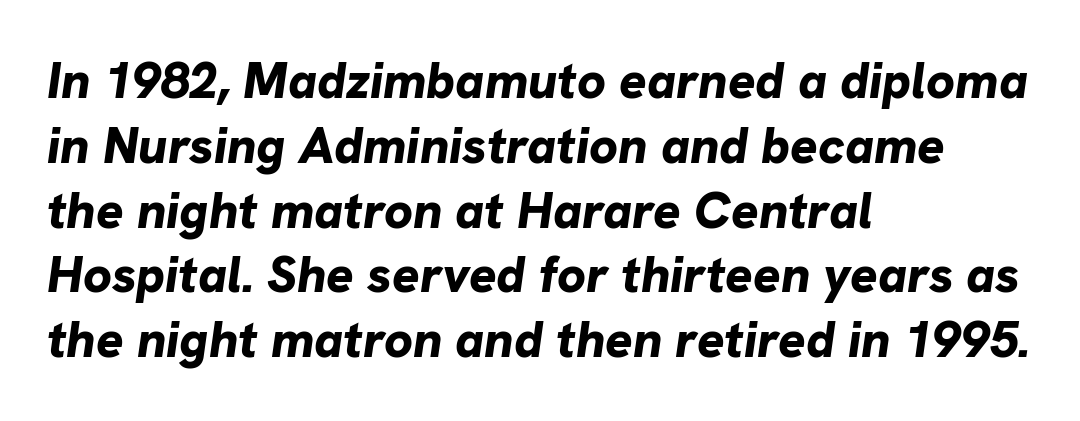
A typesetter would call this leading conventional body-copy spacing. Honestly, the letter spacing is just normal — you wouldn't notice it. Every character sits at an angle, as italics do. The passage shown is typed in a proportional face where columns would drift.
